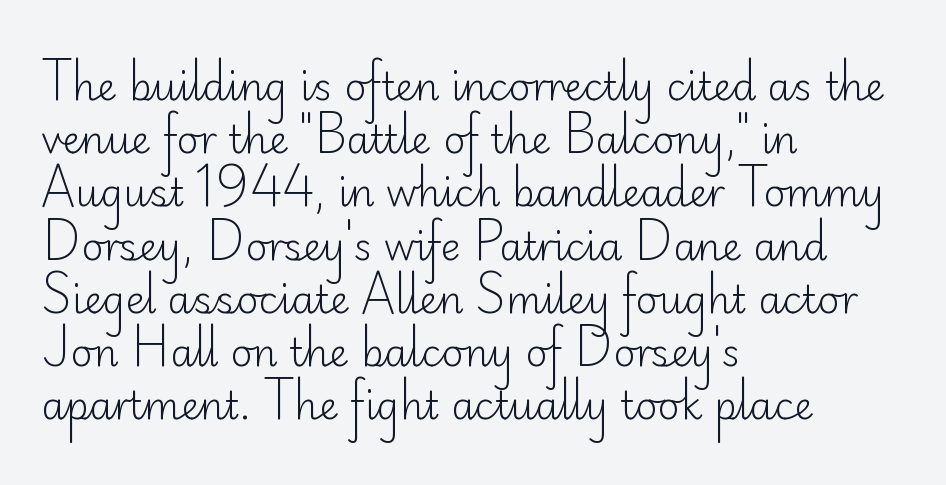
The block of text has a typical density, with ordinary space between rows. Grotesque or geometric, the face here clearly has no serifs. The face used here is proportionally spaced, like ordinary book or web type. These lines stack with their left ends in a neat column. A bare baseline throughout the passage.
